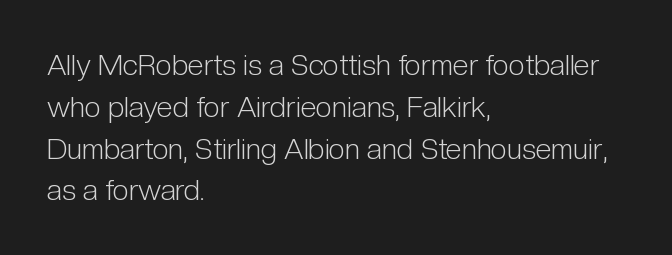
A typesetter would mark this as roman, not italic. The characters display no serif detailing; their extremities are plain. Is this a fixed-width face? No — the glyphs have proportional, varying widths. Line spacing here is normal. Leftover space on each line is placed entirely after the last word. Descenders hang freely into open space.
